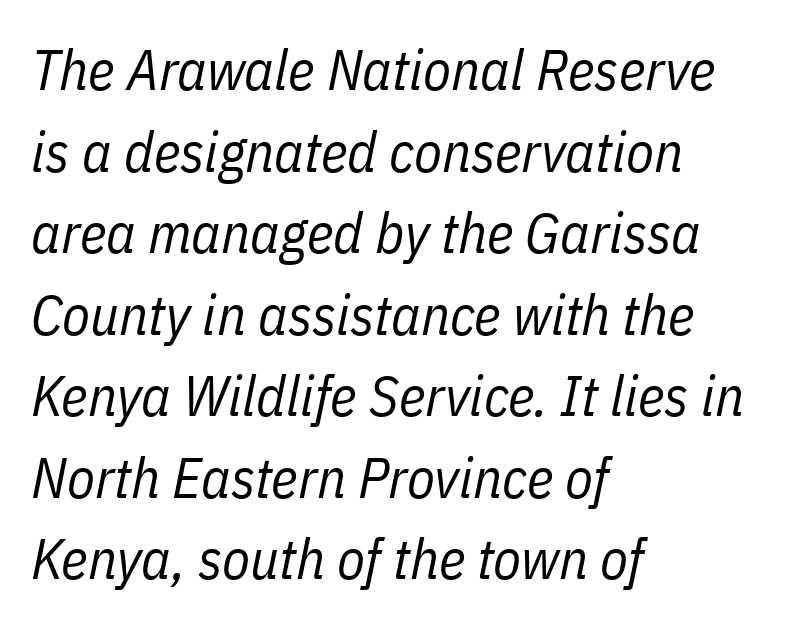
{"italic": "yes", "lean": "right", "slant_degrees": 11, "bold": "no", "weight": "regular", "width": "condensed", "stroke_contrast": "low", "x_height": "medium", "monospaced": "no", "underline": "no", "align": "left", "line_spacing": "normal", "line_spacing_ratio": 1.43, "letter_spacing": "normal", "letter_spacing_em": 0.0, "glyph_px": 57}
